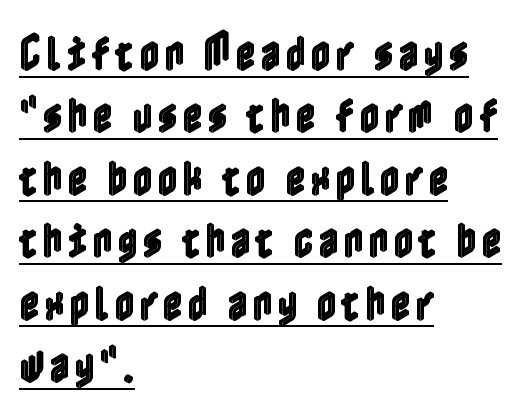
The sample's only ornament is a line tracing under the words. In terms of leading, this rendering sits right in the middle. Compared with a centered layout, this one pins lines to the left instead. The letters stand upright; this is a roman face.
